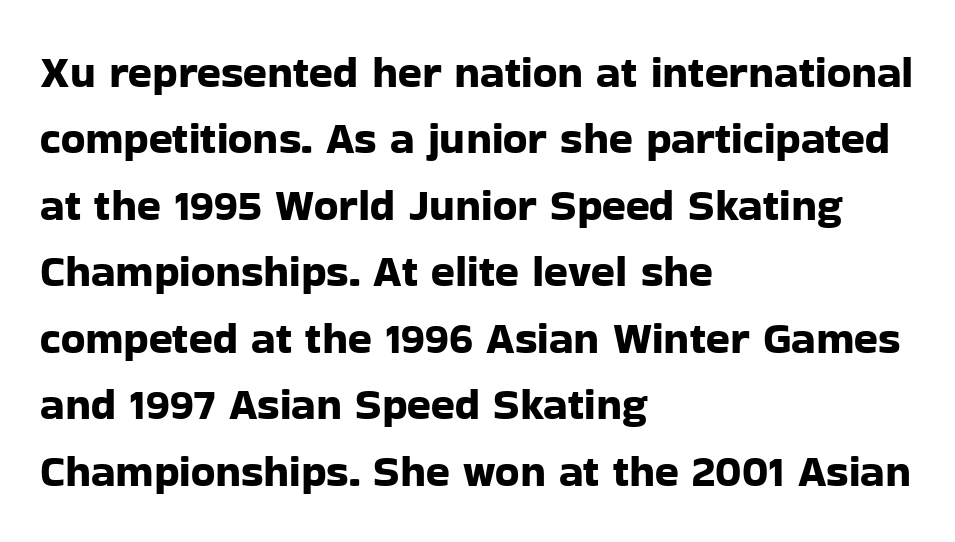
The image shows 44 px sans-serif type, upright; set left-aligned, normal line spacing (1.51x), normal letter spacing, not underlined; low stroke contrast and a medium x-height.
